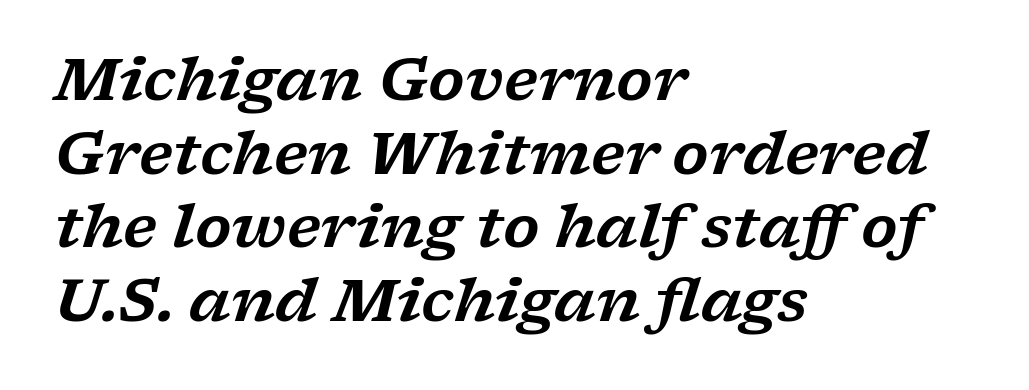
Q: Is the text italic (slanted)? A: Yes, it leans right by about 17 degrees.
Q: Is the typeface a serif or a sans-serif typeface? A: Serif.
Q: Is the text underlined? A: No.
Q: How is the paragraph aligned? A: Left-aligned.
Q: Is the spacing between letters normal or unusually wide? A: Normal.
Q: Is the spacing between lines tight, normal or loose? A: Normal.
Q: Width (condensed, normal, or wide)? A: Wide.
Q: Stroke contrast? A: Low.
Q: x-height? A: Medium.
Q: Monospaced? A: No.
